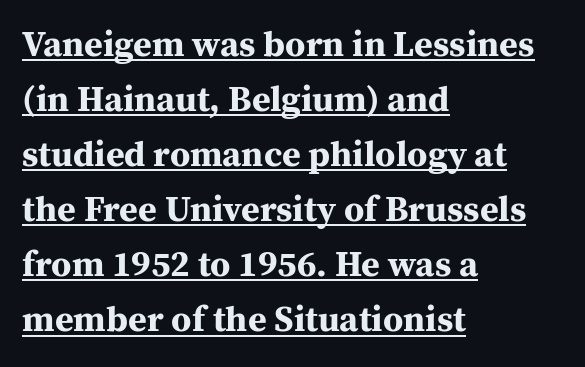
The image shows 36 px bold serif type, upright; set left-aligned, normal line spacing (1.53x), normal letter spacing, underlined; medium stroke contrast and a medium x-height.
